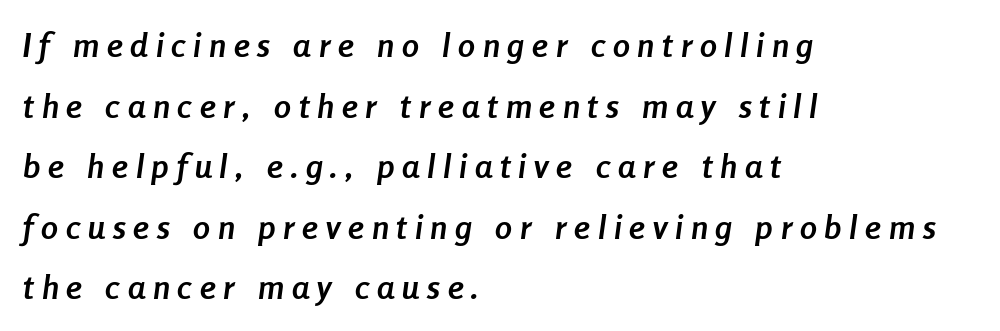
Q: Is the text bold? A: Yes.
Q: Is the text italic (slanted)? A: Yes, it leans right by about 8 degrees.
Q: Is the text underlined? A: No.
Q: How is the paragraph aligned? A: Left-aligned.
Q: Is the spacing between letters normal or unusually wide? A: Unusually wide.
Q: Width (condensed, normal, or wide)? A: Condensed.
Q: Stroke contrast? A: Low.
Q: x-height? A: Medium.
Q: Monospaced? A: No.
